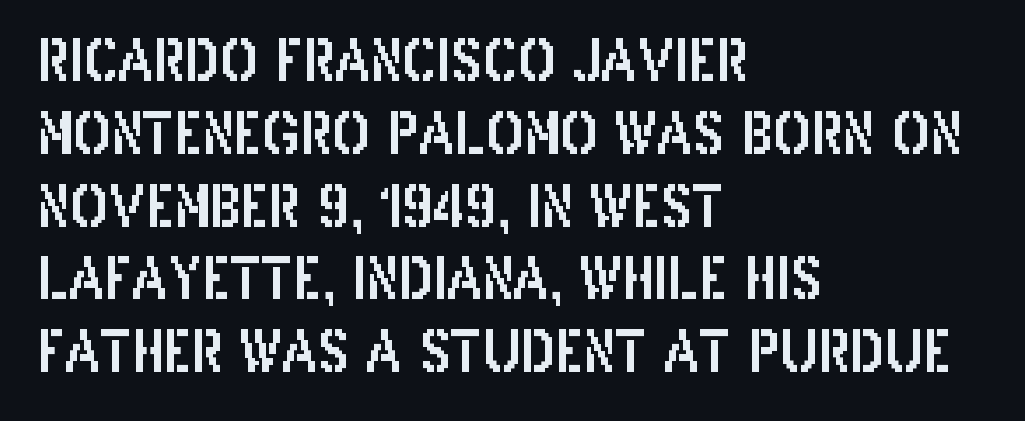
Horizontal alignment here is leftward, the default for most running prose. Letterform terminals end flat and unadorned throughout the passage. Nobody touched the tracking dial on this one. Looks like regular typesetting: each glyph gets only the width it needs. The type sits square on the baseline with zero lean.
